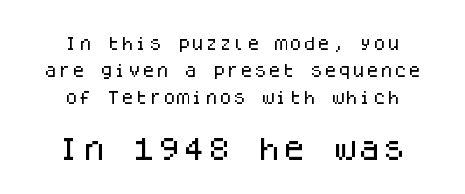
The image shows 25 px text type, upright; set loose line spacing (1.92x), normal letter spacing, not underlined; the second (bottom) block is 1.79x larger.
